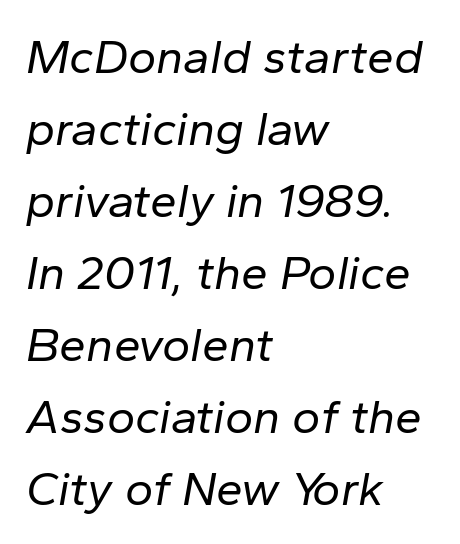
Does extra space separate the letters? No, they use regular spacing. No heavy texture on the line: the type isn't bold. The text carries the slant typical of an italic or oblique font. The designer left line spacing at the default. Note the varied advance widths — an 'i' is clearly narrower than an 'm'.
